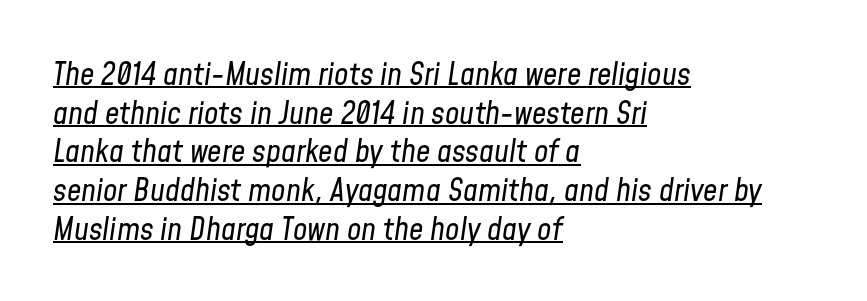
The weight tops out at a normal text grade. Inter-character spacing is left at the font's built-in metrics. The face used here appears with an underline applied. If you drew a ruler down the left edge, every line would touch it. Tall strokes in this sample are angled rather than plumb. The face used here is proportionally spaced, like ordinary book or web type.
